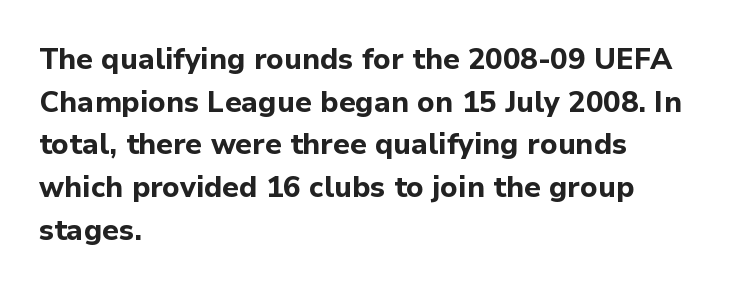
Spacing verdict: proportional, widths tailored to each character. Check where the strokes stop: nothing finishes them off — pure sans. Which margin do the lines hug? The left one — the right edge is uneven. The face used here has the dense, thick strokes of a bold.
